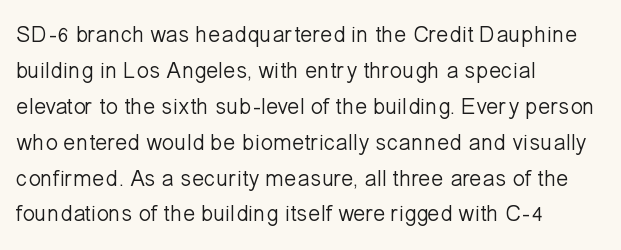
{"italic": "no", "bold": "no", "underline": "no", "align": "left", "line_spacing": "normal", "line_spacing_ratio": 1.56, "letter_spacing": "normal", "letter_spacing_em": 0.0, "glyph_px": 23}
